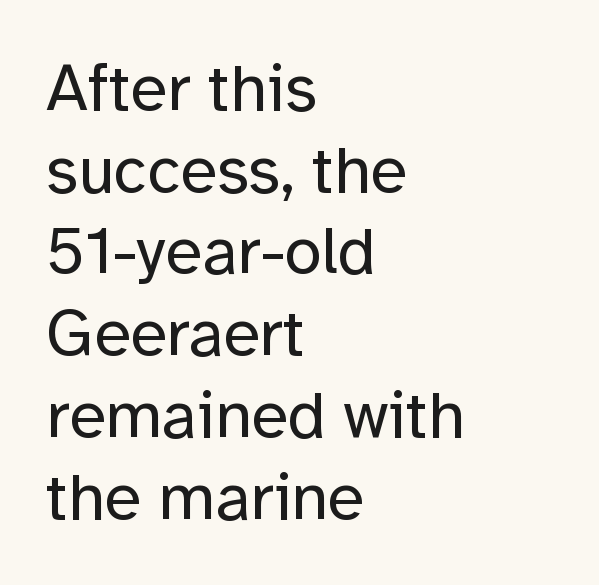
{"serif": "no", "italic": "no", "bold": "no", "weight": "regular", "width": "normal", "stroke_contrast": "low", "x_height": "medium", "monospaced": "no", "underline": "no", "align": "left", "line_spacing_ratio": 1.22, "letter_spacing": "normal", "letter_spacing_em": 0.0, "glyph_px": 67}
